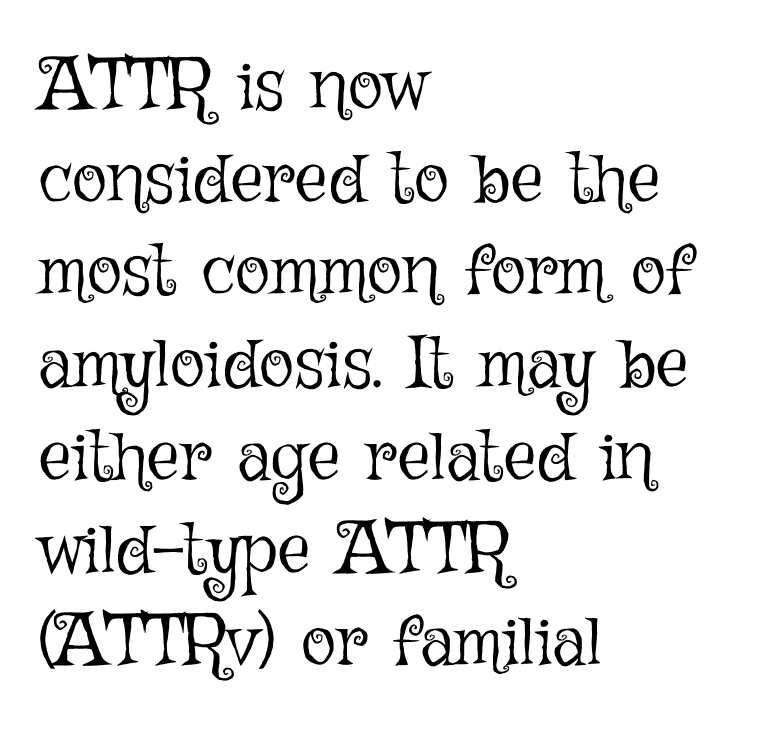
The image shows 73 px light type, upright; set left-aligned, normal line spacing (1.27x), normal letter spacing, not underlined; low stroke contrast and a medium x-height.
